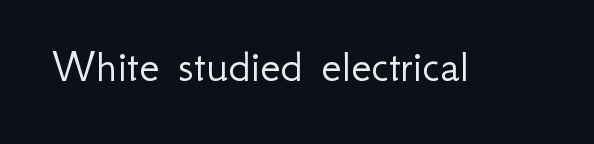
Q: Is the text bold? A: No.
Q: Is the text italic (slanted)? A: No, it is upright.
Q: Is the typeface a serif or a sans-serif typeface? A: Sans-serif.
Q: Is the text underlined? A: No.
Q: Is the spacing between letters normal or unusually wide? A: Normal.
Q: Width (condensed, normal, or wide)? A: Normal.
Q: Stroke contrast? A: Low.
Q: x-height? A: Small.
Q: Monospaced? A: No.
